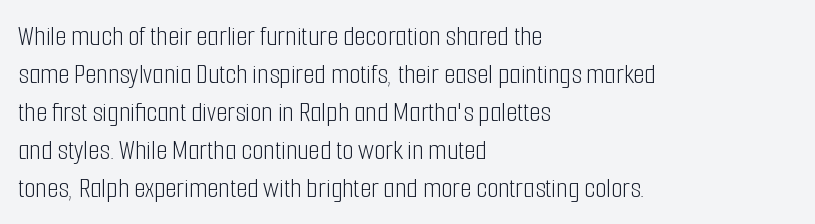
The letters advance in unequal steps, a hallmark of proportional type. Each word holds together tightly as a unit, with standard inter-letter gaps. What's the leading like? Ordinary, nothing unusual. Descenders hang freely into open space. The letters stand straight up with perfectly vertical stems. Stem width sits at or under what a default text font uses.
